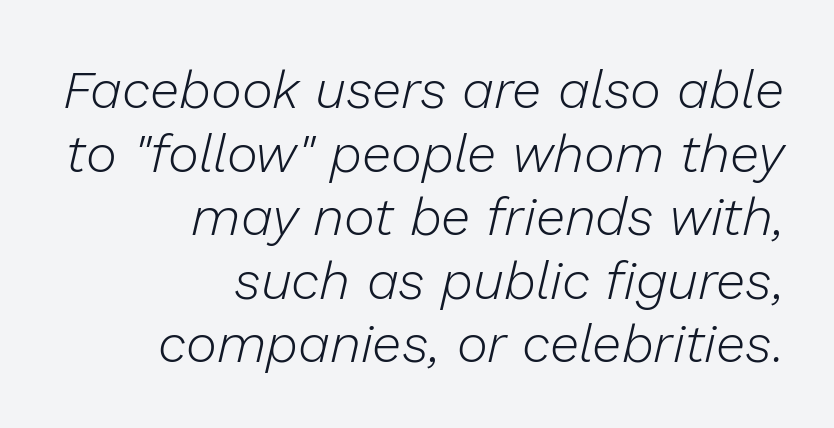
Q: Is the text bold? A: No.
Q: Is the text italic (slanted)? A: Yes, it leans right by about 13 degrees.
Q: Is the text underlined? A: No.
Q: How is the paragraph aligned? A: Right-aligned.
Q: Is the spacing between letters normal or unusually wide? A: Normal.
Q: Width (condensed, normal, or wide)? A: Normal.
Q: Stroke contrast? A: Low.
Q: x-height? A: Medium.
Q: Monospaced? A: No.
